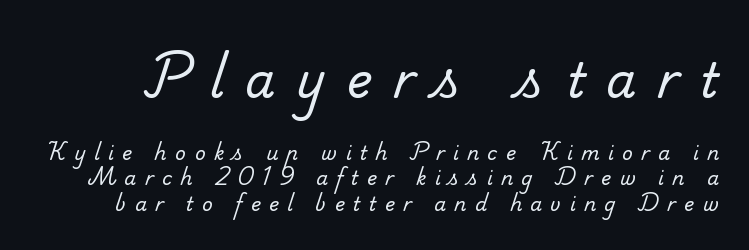
Q: Is the text bold? A: No.
Q: Is the typeface a serif or a sans-serif typeface? A: Serif.
Q: Is the text underlined? A: No.
Q: Is the spacing between letters normal or unusually wide? A: Unusually wide.
Q: Is the spacing between lines tight, normal or loose? A: Normal.
Q: Which block of text is set in a larger size, the first (top) or the second (bottom)? A: The first (top) one.
Q: Width (condensed, normal, or wide)? A: Normal.
Q: Stroke contrast? A: Low.
Q: x-height? A: Small.
Q: Monospaced? A: No.
